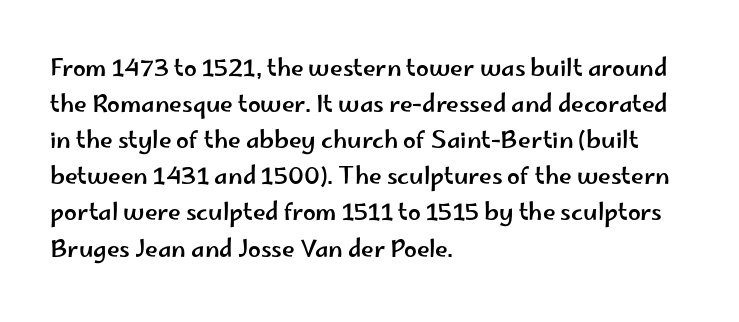
Regular leading. Check under the words: just untouched page. The type is set solid horizontally, with unmodified tracking. The paragraph has a hard left edge and a soft right edge.
